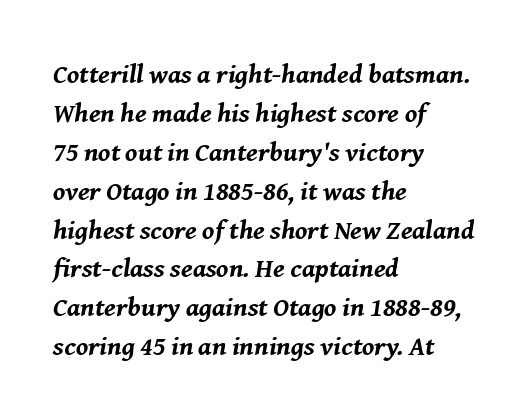
{"italic": "yes", "lean": "right", "slant_degrees": 8, "bold": "yes", "underline": "no", "align": "left", "line_spacing": "normal", "line_spacing_ratio": 1.44, "letter_spacing": "normal", "letter_spacing_em": 0.0, "glyph_px": 27}
